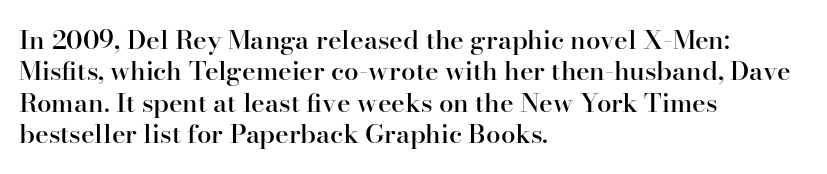
{"italic": "no", "bold": "semi", "underline": "no", "align": "left", "line_spacing_ratio": 1.21, "letter_spacing": "normal", "letter_spacing_em": 0.0, "glyph_px": 26}
